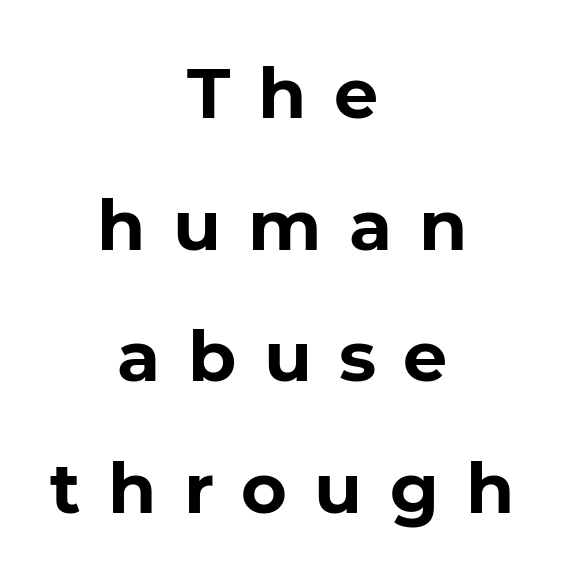
The image shows 70 px bold sans-serif type, upright; set centered, line spacing 1.88x, unusually wide letter spacing (+0.39 em), not underlined; low stroke contrast and a medium x-height.
